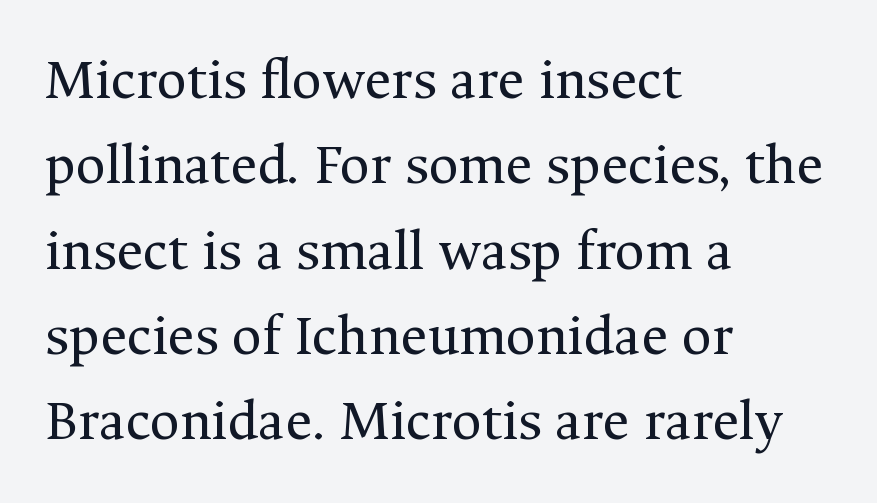
Q: Is the text bold? A: No.
Q: Is the text italic (slanted)? A: No, it is upright.
Q: Is the typeface a serif or a sans-serif typeface? A: Serif.
Q: Is the text underlined? A: No.
Q: How is the paragraph aligned? A: Left-aligned.
Q: Is the spacing between letters normal or unusually wide? A: Normal.
Q: Is the spacing between lines tight, normal or loose? A: Normal.
Q: Width (condensed, normal, or wide)? A: Normal.
Q: Stroke contrast? A: Medium.
Q: x-height? A: Medium.
Q: Monospaced? A: No.
